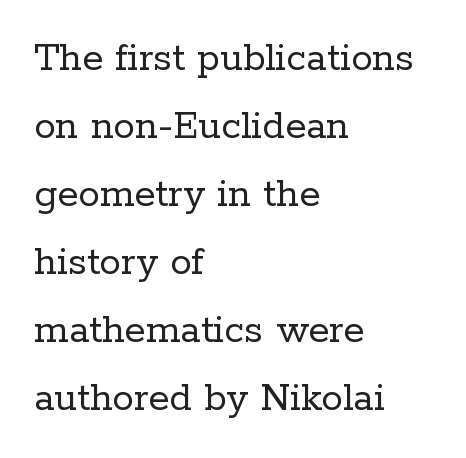
The image shows 43 px regular-weight serif type, upright; set left-aligned, normal line spacing (1.58x), normal letter spacing, not underlined; low stroke contrast and a medium x-height.
